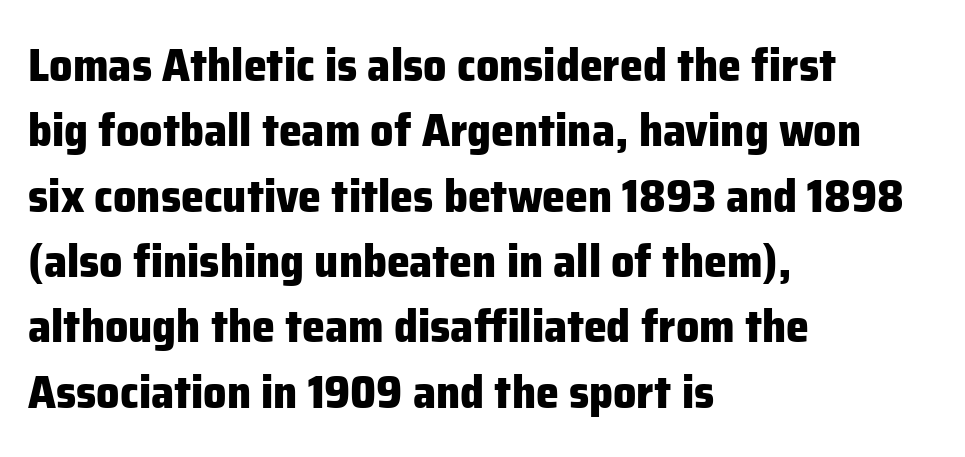
The image shows 46 px heavy sans-serif type, upright; set left-aligned, normal line spacing (1.42x), normal letter spacing, not underlined; low stroke contrast and a medium x-height.
